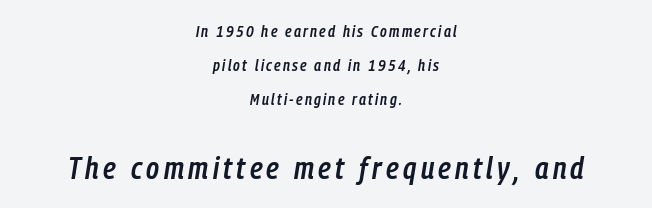
The image shows 31 px semibold, condensed type, italic (leaning right); set centered, loose line spacing (2.13x), not underlined; the second (bottom) block is 1.94x larger; low stroke contrast and a medium x-height.
